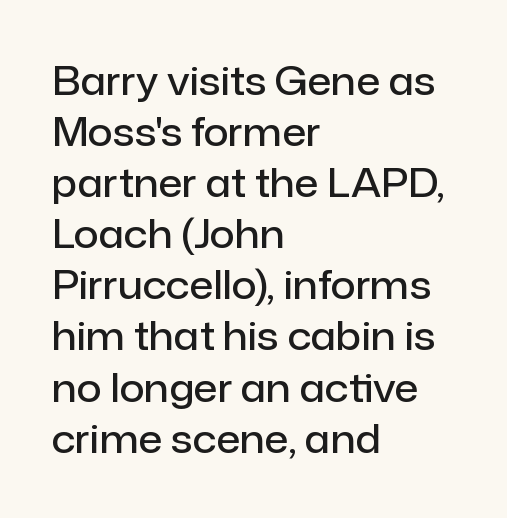
These lines are rendered in a variable-pitch font. Strokes here are thickened, but only to semibold level. Inter-character spacing is left at the font's built-in metrics. The designer left line spacing at the default.
